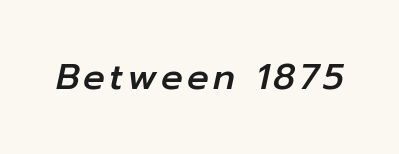
The passage shown is typed in a proportional face where columns would drift. The passage shown is not underscored anywhere. The typography opts for an oblique posture over an upright one.
